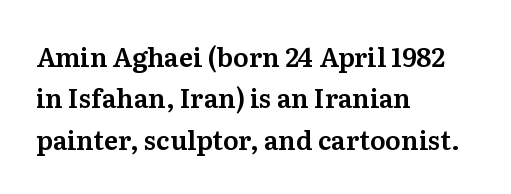
Q: Is the text italic (slanted)? A: No, it is upright.
Q: Is the text underlined? A: No.
Q: How is the paragraph aligned? A: Left-aligned.
Q: Is the spacing between letters normal or unusually wide? A: Normal.
Q: Is the spacing between lines tight, normal or loose? A: Normal.
